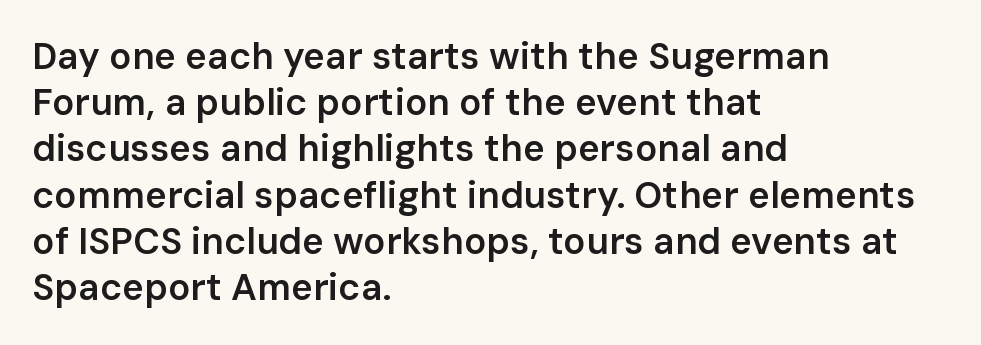
Here the designer chose a conventional face with non-uniform glyph widths. The words here are not underlined. No feet cap the strokes, marking this as sans-serif type. How heavy is the stroke? Medium-heavy — a semibold, shy of bold. The passage is arranged the way most books set body copy — flush left.
